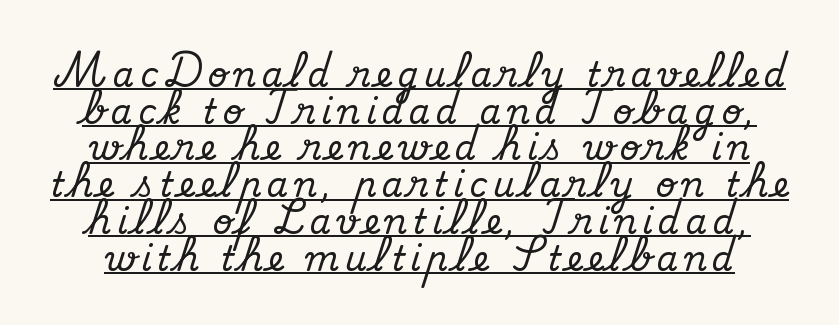
The image shows 34 px serif type; set tight line spacing (1.08x), underlined; medium stroke contrast and a small x-height.
